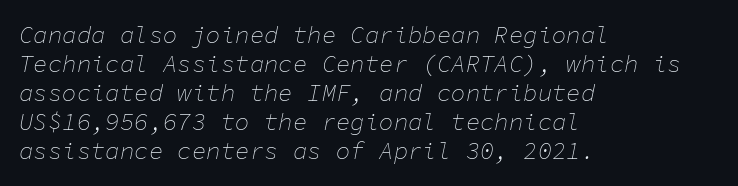
The image shows 24 px text type, italic (leaning right); set left-aligned, line spacing 1.21x, normal letter spacing, not underlined.
